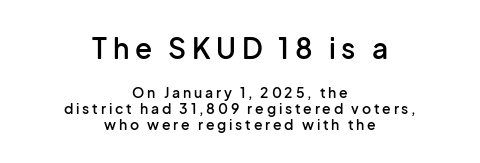
Caption: upper text group enlarged, lower text group reduced. The passage shown is semibold, sitting just below true bold. The horizontal fit of the characters is loose and conspicuously gappy. This rendering uses center alignment, leaving both contours irregular but symmetric. The axis of the letterforms is exactly vertical.
